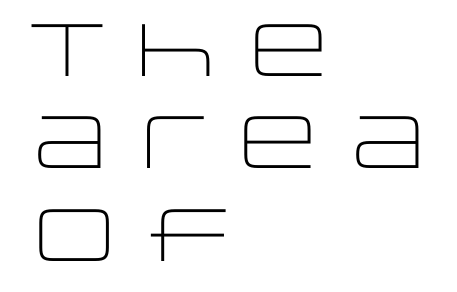
The image shows 74 px light, wide sans-serif type, upright; set left-aligned, normal line spacing (1.25x), normal letter spacing, not underlined; low stroke contrast and a large x-height.
